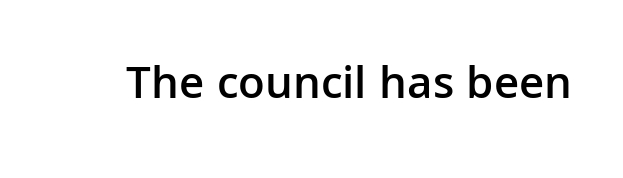
Q: Is the text bold? A: Semi-bold.
Q: Is the text italic (slanted)? A: No, it is upright.
Q: Is the typeface a serif or a sans-serif typeface? A: Sans-serif.
Q: Is the text underlined? A: No.
Q: Is the spacing between letters normal or unusually wide? A: Normal.
Q: Width (condensed, normal, or wide)? A: Normal.
Q: Stroke contrast? A: Low.
Q: x-height? A: Medium.
Q: Monospaced? A: No.
